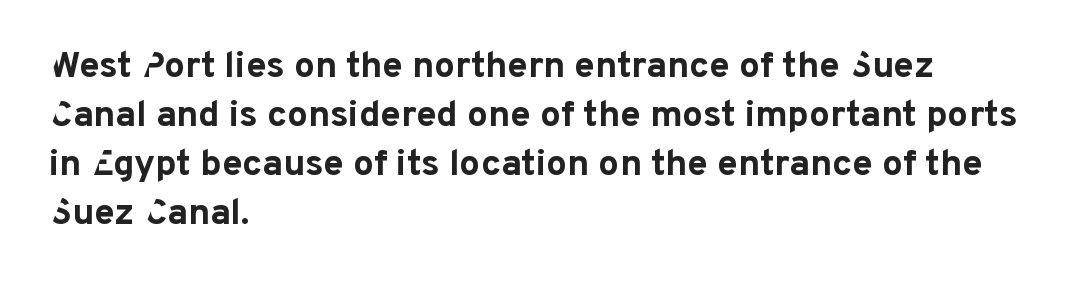
{"serif": "no", "italic": "no", "bold": "yes", "weight": "bold", "width": "normal", "stroke_contrast": "low", "x_height": "medium", "monospaced": "no", "underline": "no", "align": "left", "line_spacing": "normal", "line_spacing_ratio": 1.32, "letter_spacing": "normal", "letter_spacing_em": 0.0, "glyph_px": 37}
